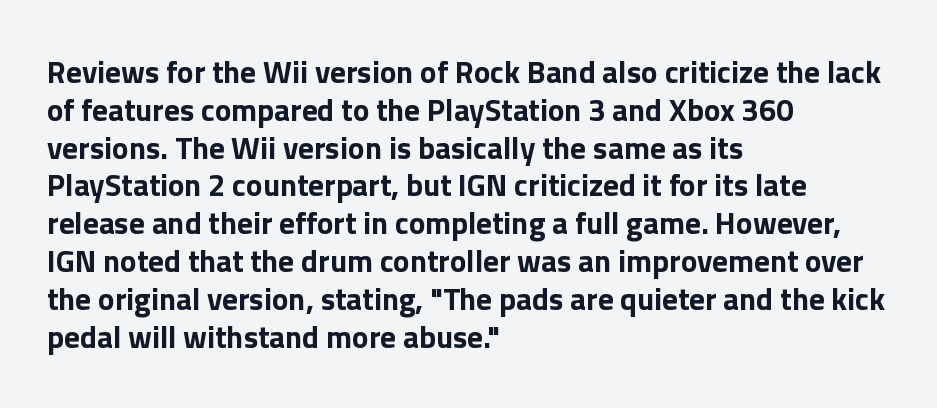
In terms of letterspacing, this is plain default setting. Nope, no serifs anywhere on these letters. The passage shown is not underscored anywhere. Upright lettering throughout. Do the characters align in a grid? No, the font is proportional. These lines are set flush left with a ragged right edge.
